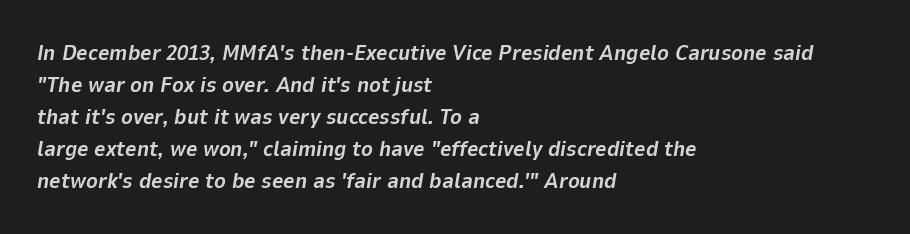
The image shows 22 px bold type, italic (leaning right); set left-aligned, normal line spacing (1.46x), normal letter spacing, not underlined.
